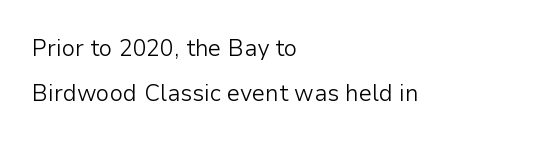
{"italic": "no", "bold": "no", "underline": "no", "align": "left", "line_spacing": "loose", "line_spacing_ratio": 1.97, "letter_spacing": "normal", "letter_spacing_em": 0.0, "glyph_px": 23}
